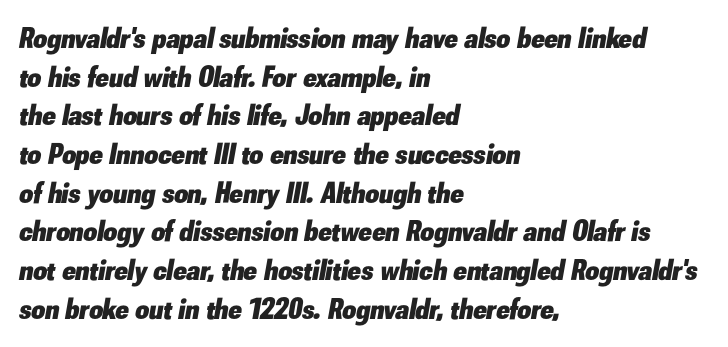
Q: Is the text bold? A: Yes.
Q: Is the text italic (slanted)? A: Yes, it leans right by about 10 degrees.
Q: Is the text underlined? A: No.
Q: How is the paragraph aligned? A: Left-aligned.
Q: Is the spacing between letters normal or unusually wide? A: Normal.
Q: Is the spacing between lines tight, normal or loose? A: Normal.
Q: Width (condensed, normal, or wide)? A: Normal.
Q: Stroke contrast? A: Low.
Q: x-height? A: Small.
Q: Monospaced? A: No.
